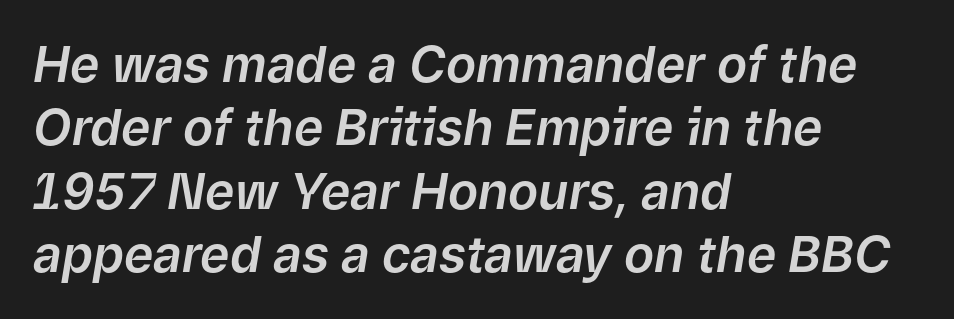
Is this a fixed-width face? No — the glyphs have proportional, varying widths. Normally led — the rows are evenly, conventionally spaced. Horizontal alignment here is leftward, the default for most running prose. Here the glyphs are tracked normally, forming tight word shapes. Designer's note — italics engaged. The area under the type is left untouched.
